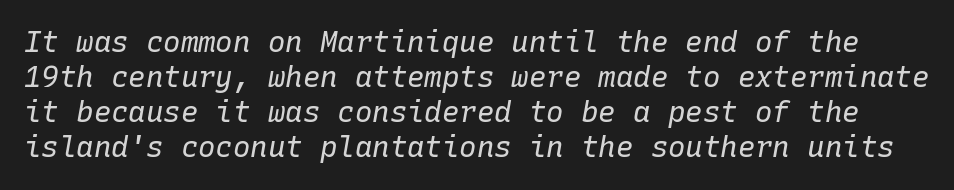
{"italic": "yes", "lean": "right", "slant_degrees": 10, "bold": "no", "weight": "regular", "width": "normal", "stroke_contrast": "low", "x_height": "medium", "monospaced": "yes", "underline": "no", "line_spacing_ratio": 1.21, "letter_spacing": "normal", "letter_spacing_em": 0.0, "glyph_px": 29}
